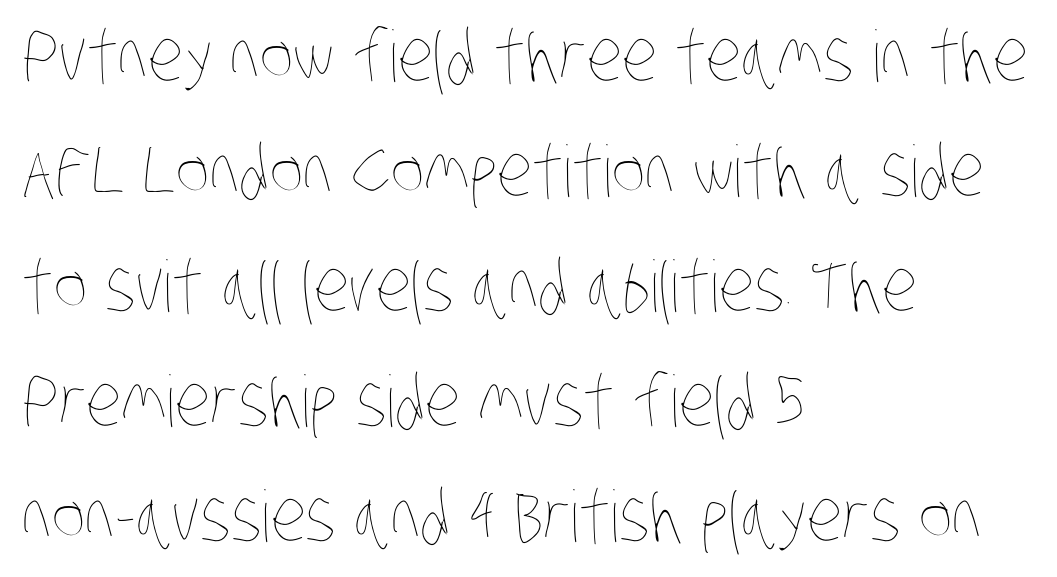
{"bold": "no", "weight": "thin", "width": "condensed", "stroke_contrast": "low", "x_height": "large", "monospaced": "no", "underline": "no", "align": "left", "line_spacing": "normal", "line_spacing_ratio": 1.62, "letter_spacing": "normal", "letter_spacing_em": 0.0, "glyph_px": 71}
